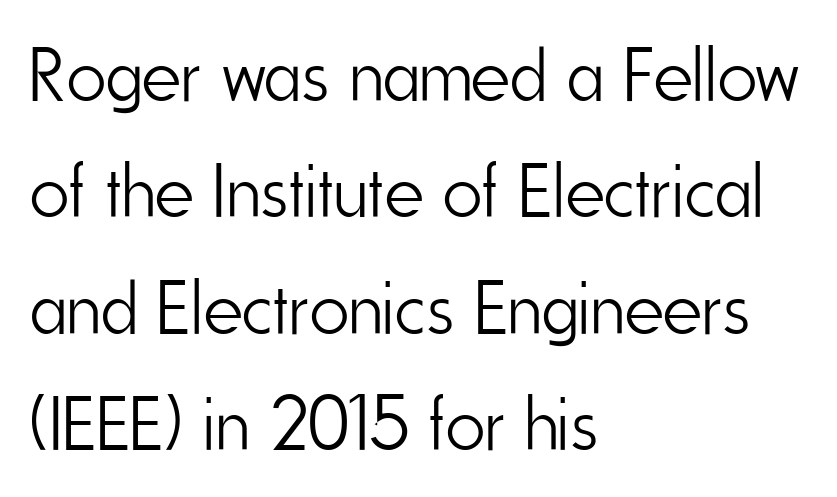
The image shows 76 px light, condensed sans-serif type, upright; set left-aligned, normal line spacing (1.53x), normal letter spacing, not underlined; low stroke contrast and a small x-height.
